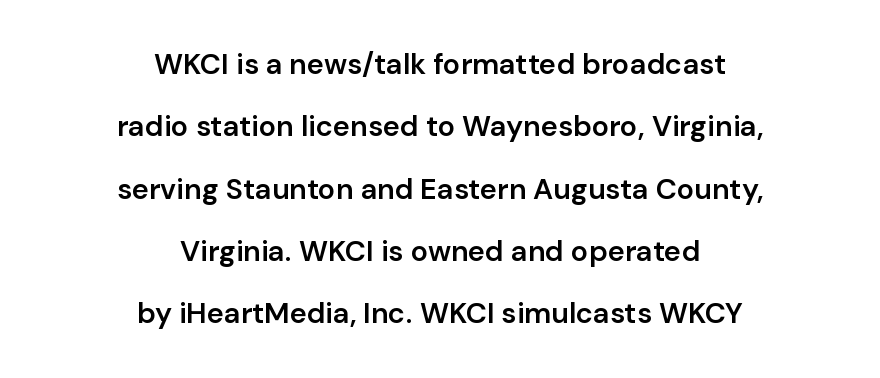
The image shows 29 px semibold sans-serif type, upright; set centered, loose line spacing (2.15x), normal letter spacing, not underlined; low stroke contrast and a medium x-height.
